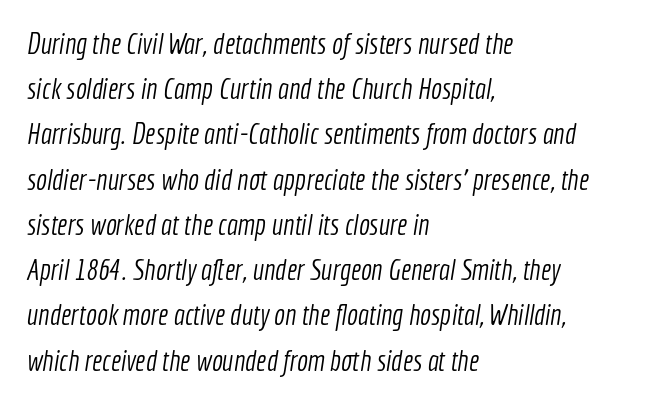
Q: Is the text bold? A: No.
Q: Is the typeface a serif or a sans-serif typeface? A: Sans-serif.
Q: Is the text underlined? A: No.
Q: How is the paragraph aligned? A: Left-aligned.
Q: Is the spacing between letters normal or unusually wide? A: Normal.
Q: Is the spacing between lines tight, normal or loose? A: Normal.
Q: Width (condensed, normal, or wide)? A: Condensed.
Q: x-height? A: Medium.
Q: Monospaced? A: No.
